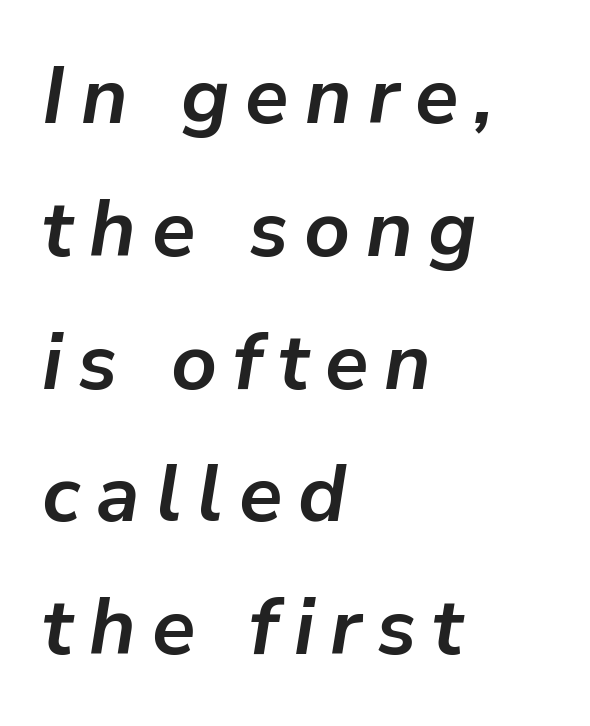
{"italic": "yes", "lean": "right", "slant_degrees": 9, "bold": "yes", "weight": "semibold", "width": "normal", "stroke_contrast": "low", "x_height": "medium", "monospaced": "no", "underline": "no", "align": "left", "line_spacing": "normal", "line_spacing_ratio": 1.66, "letter_spacing": "wide", "letter_spacing_em": 0.2, "glyph_px": 80}
